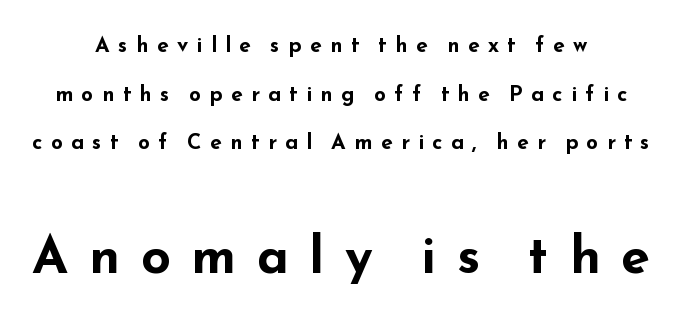
{"serif": "no", "italic": "no", "bold": "yes", "weight": "bold", "width": "wide", "stroke_contrast": "low", "x_height": "small", "monospaced": "no", "underline": "no", "align": "center", "line_spacing": "loose", "line_spacing_ratio": 2.31, "letter_spacing": "wide", "letter_spacing_em": 0.4, "larger_block": "second", "size_ratio": 2.48, "glyph_px": 52}
